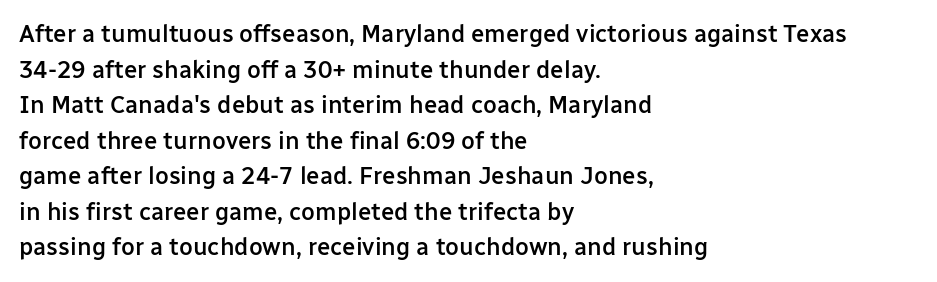
A semibold gives these letters moderate extra thickness, short of bold. Line spacing here is normal. Short note: letters normally spaced. Designer's note — italics off, roman on. A clean baseline with only descenders dipping below it. Line beginnings align vertically; line endings do not.
